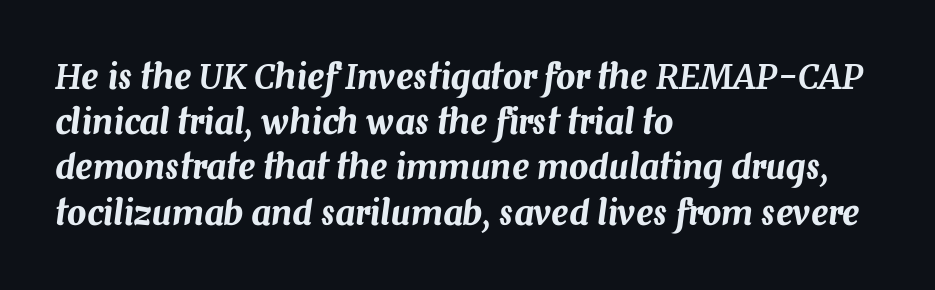
{"italic": "yes", "lean": "right", "slant_degrees": 7, "width": "normal", "stroke_contrast": "medium", "x_height": "medium", "monospaced": "no", "underline": "no", "align": "left", "line_spacing": "normal", "line_spacing_ratio": 1.33, "letter_spacing": "normal", "letter_spacing_em": 0.0, "glyph_px": 34}
